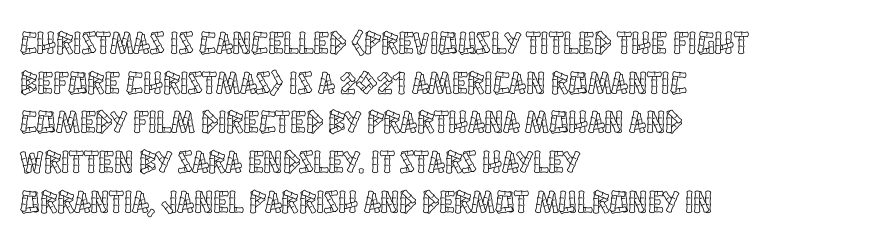
{"italic": "no", "width": "condensed", "x_height": "large", "monospaced": "no", "underline": "no", "align": "left", "line_spacing_ratio": 1.24, "letter_spacing": "normal", "letter_spacing_em": 0.0, "glyph_px": 32}
